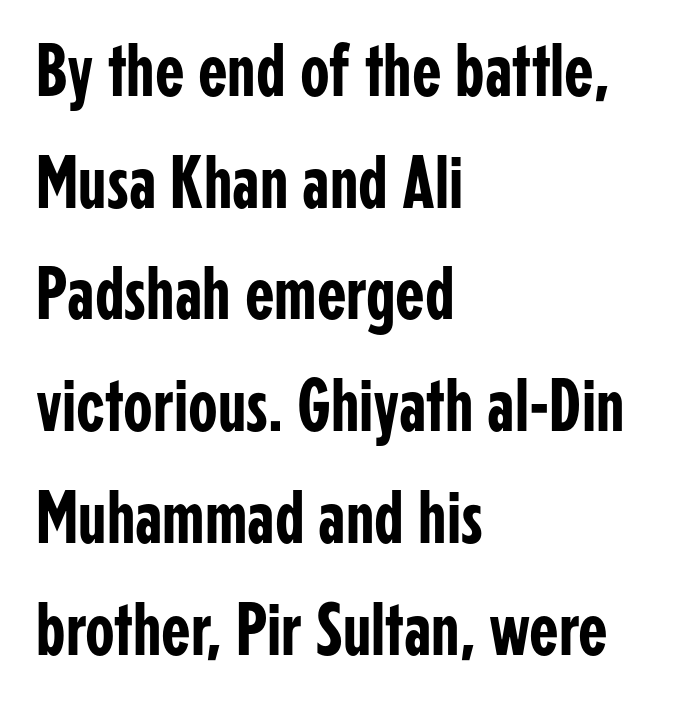
The lines in this sample share a left origin and differ only in where they stop. Upright lettering throughout. No extra tracking has been applied to these lines. Letterform terminals end flat and unadorned throughout the passage. Underlining? Definitely not there.
